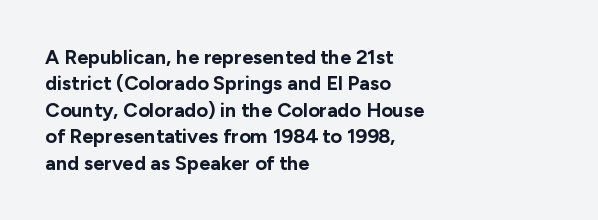
{"italic": "no", "bold": "yes", "underline": "no", "align": "left", "line_spacing": "normal", "line_spacing_ratio": 1.32, "letter_spacing": "normal", "letter_spacing_em": 0.0, "glyph_px": 20}
